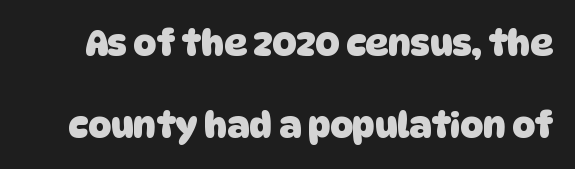
The words here are not underlined. Is the letter spacing exaggerated? No — it looks like the ordinary default. Are there feet on the stems? There aren't — it's a sans. Looks like regular typesetting: each glyph gets only the width it needs. Compared with typical paragraphs, the rows here are farther apart. Strong, thick strokes mark this as bold type.
